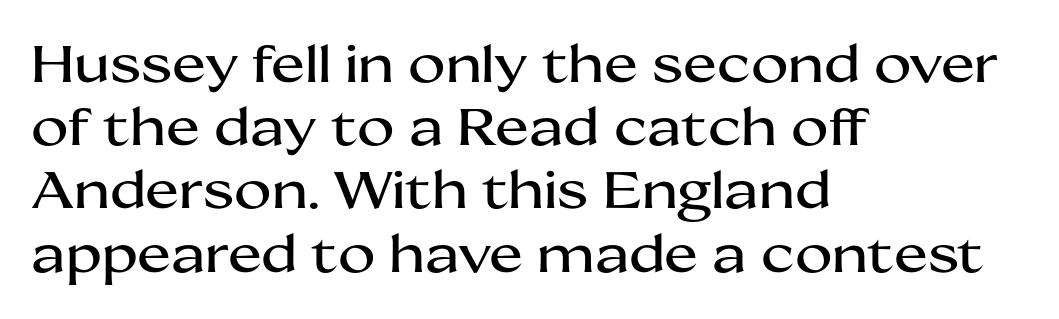
Q: Is the text italic (slanted)? A: No, it is upright.
Q: Is the text underlined? A: No.
Q: How is the paragraph aligned? A: Left-aligned.
Q: Is the spacing between letters normal or unusually wide? A: Normal.
Q: Width (condensed, normal, or wide)? A: Wide.
Q: Stroke contrast? A: Medium.
Q: x-height? A: Medium.
Q: Monospaced? A: No.
